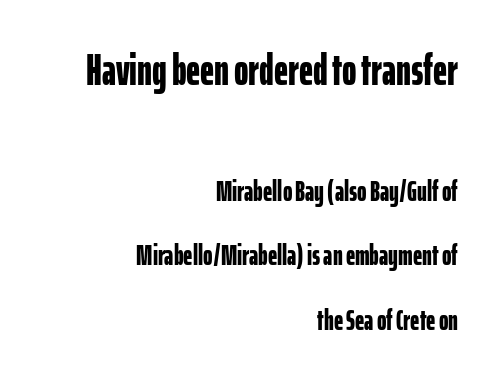
The passage shown is typed in a proportional face where columns would drift. The rendering shows plain stroke endings on the letterforms — a sans-serif design. The gaps between neighbouring characters are ordinary and unremarkable. Leftover space on each line is placed entirely before the opening word. The passage shown stacks its lines with a broad gap. Quick note: not italic, upright.
